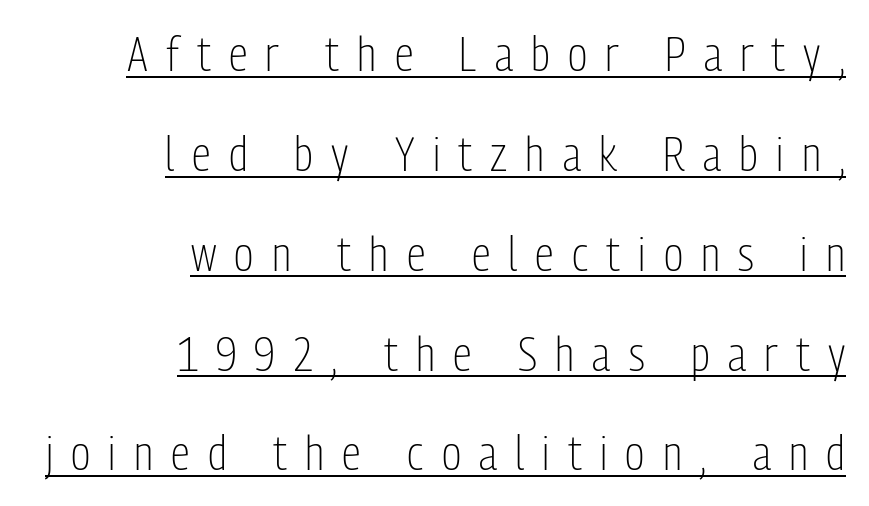
The letters are spread apart with noticeably loose tracking. Think of a printed novel: that variable character pitch is what you see here. The vertical gap from one line to the next is large. Horizontally, the lines are justified to the trailing edge only.
